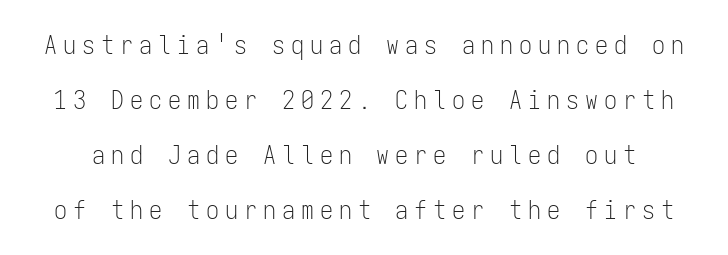
{"italic": "no", "bold": "no", "underline": "no", "line_spacing": "loose", "line_spacing_ratio": 2.11, "letter_spacing": "wide", "letter_spacing_em": 0.23, "glyph_px": 26}
